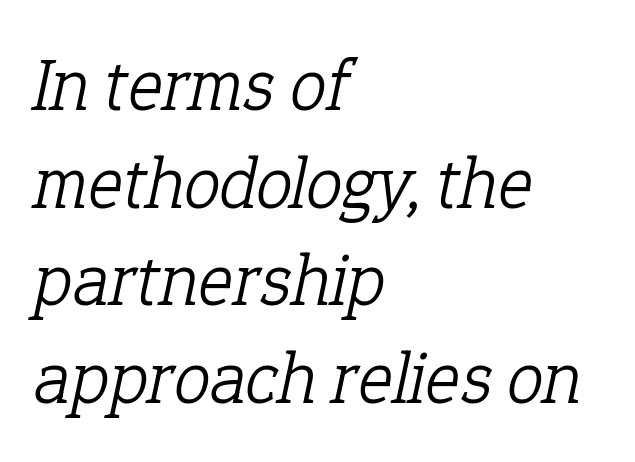
Q: Is the text bold? A: No.
Q: Is the text italic (slanted)? A: Yes, it leans right by about 12 degrees.
Q: Is the typeface a serif or a sans-serif typeface? A: Serif.
Q: Is the text underlined? A: No.
Q: How is the paragraph aligned? A: Left-aligned.
Q: Is the spacing between letters normal or unusually wide? A: Normal.
Q: Is the spacing between lines tight, normal or loose? A: Normal.
Q: Width (condensed, normal, or wide)? A: Normal.
Q: Stroke contrast? A: Low.
Q: x-height? A: Medium.
Q: Monospaced? A: No.
